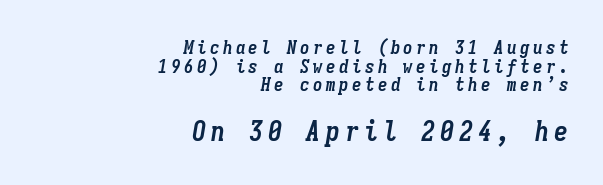
Q: Is the text bold? A: Yes.
Q: Is the text italic (slanted)? A: Yes, it leans right by about 9 degrees.
Q: Is the text underlined? A: No.
Q: How is the paragraph aligned? A: Right-aligned.
Q: Is the spacing between lines tight, normal or loose? A: Tight.
Q: Which block of text is set in a larger size, the first (top) or the second (bottom)? A: The second (bottom) one.
Q: Width (condensed, normal, or wide)? A: Condensed.
Q: Stroke contrast? A: Low.
Q: x-height? A: Medium.
Q: Monospaced? A: Yes.
